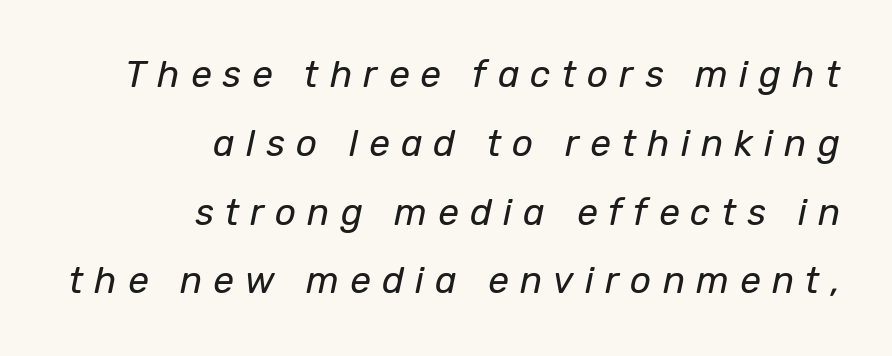
{"italic": "yes", "lean": "right", "slant_degrees": 12, "bold": "no", "weight": "regular", "width": "normal", "stroke_contrast": "low", "x_height": "medium", "monospaced": "no", "underline": "no", "align": "right", "line_spacing_ratio": 1.86, "letter_spacing": "wide", "letter_spacing_em": 0.3, "glyph_px": 37}
